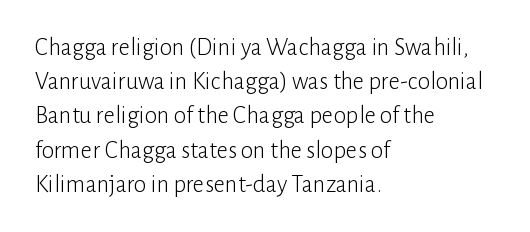
Q: Is the text bold? A: No.
Q: Is the text italic (slanted)? A: No, it is upright.
Q: Is the text underlined? A: No.
Q: How is the paragraph aligned? A: Left-aligned.
Q: Is the spacing between letters normal or unusually wide? A: Normal.
Q: Is the spacing between lines tight, normal or loose? A: Normal.
